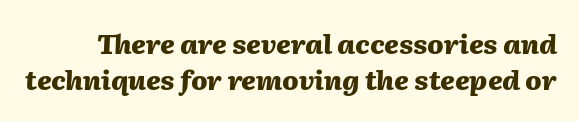
Q: Is the text bold? A: Yes.
Q: Is the text italic (slanted)? A: Yes, it leans right by about 2 degrees.
Q: Is the text underlined? A: No.
Q: Is the spacing between letters normal or unusually wide? A: Normal.
Q: Is the spacing between lines tight, normal or loose? A: Normal.
